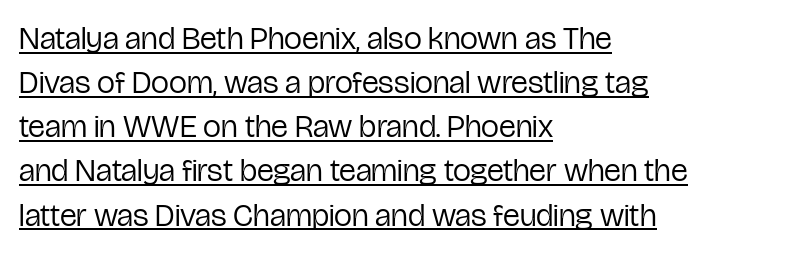
Q: Is the text bold? A: No.
Q: Is the text italic (slanted)? A: No, it is upright.
Q: Is the typeface a serif or a sans-serif typeface? A: Sans-serif.
Q: Is the text underlined? A: Yes.
Q: How is the paragraph aligned? A: Left-aligned.
Q: Is the spacing between letters normal or unusually wide? A: Normal.
Q: Is the spacing between lines tight, normal or loose? A: Normal.
Q: Width (condensed, normal, or wide)? A: Condensed.
Q: Stroke contrast? A: Low.
Q: x-height? A: Medium.
Q: Monospaced? A: No.
